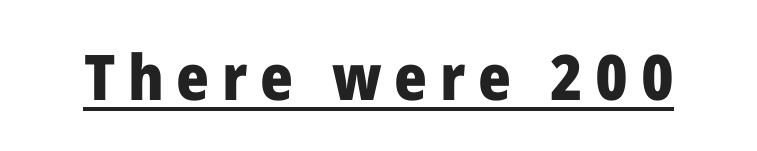
The image shows 63 px heavy sans-serif type, upright; set unusually wide letter spacing (+0.2 em), underlined; low stroke contrast and a medium x-height.
